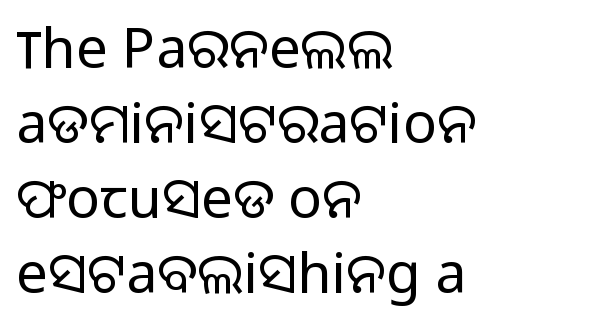
{"serif": "no", "italic": "no", "bold": "no", "weight": "light", "width": "normal", "stroke_contrast": "low", "x_height": "medium", "monospaced": "no", "underline": "no", "align": "left", "line_spacing": "normal", "line_spacing_ratio": 1.34, "letter_spacing": "normal", "letter_spacing_em": 0.0, "glyph_px": 56}
